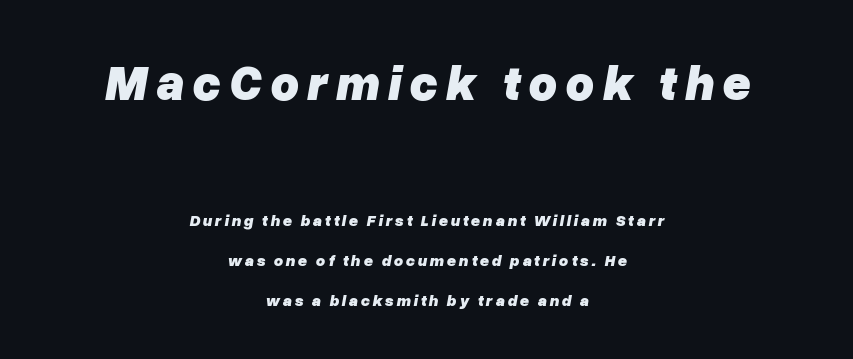
{"italic": "yes", "lean": "right", "slant_degrees": 10, "bold": "yes", "weight": "heavy", "width": "normal", "stroke_contrast": "low", "x_height": "medium", "monospaced": "no", "underline": "no", "align": "center", "line_spacing": "loose", "line_spacing_ratio": 2.49, "larger_block": "first", "size_ratio": 3.06, "glyph_px": 49}
